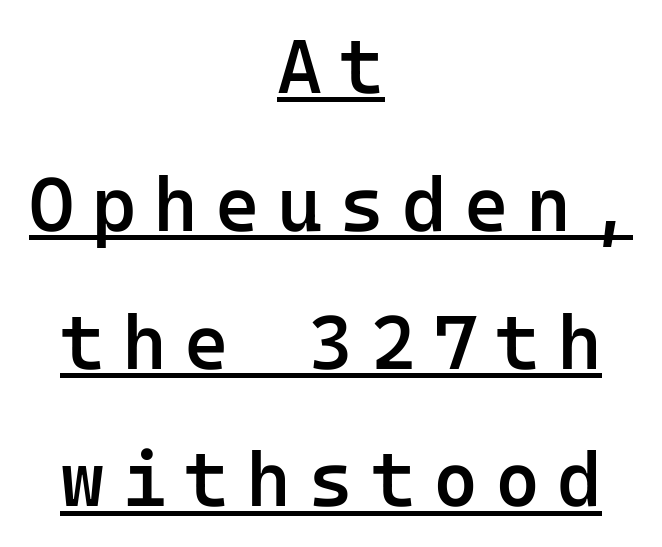
The image shows 77 px semibold sans-serif type, upright, monospaced; set centered, line spacing 1.79x, unusually wide letter spacing (+0.22 em), underlined; low stroke contrast and a medium x-height.
